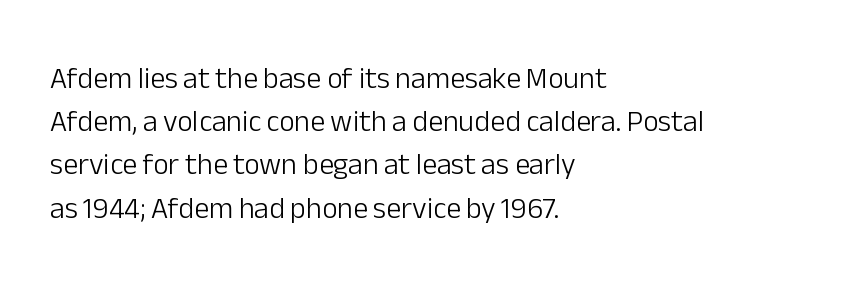
{"serif": "no", "italic": "no", "bold": "no", "weight": "light", "width": "normal", "stroke_contrast": "low", "x_height": "medium", "monospaced": "no", "underline": "no", "align": "left", "line_spacing": "normal", "line_spacing_ratio": 1.44, "letter_spacing": "normal", "letter_spacing_em": 0.0, "glyph_px": 30}
